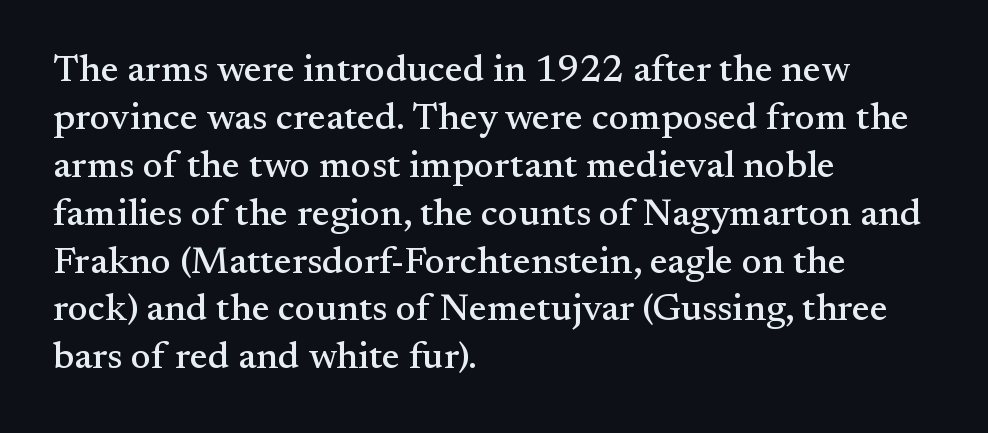
The image shows 38 px serif type, upright; set left-aligned, normal line spacing (1.26x), normal letter spacing, not underlined; medium stroke contrast and a small x-height.
